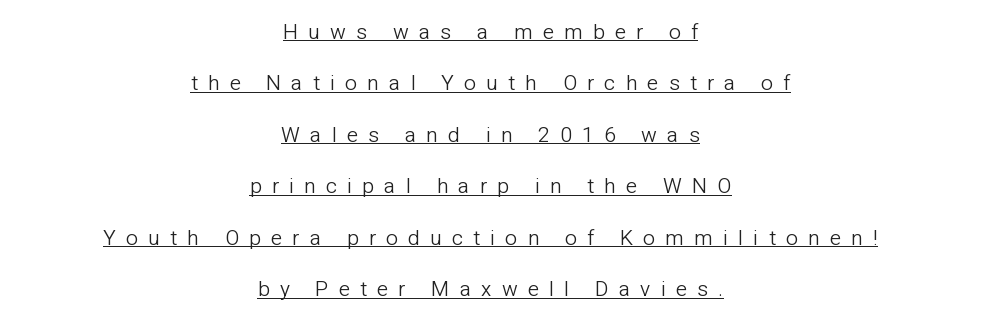
Q: Is the text bold? A: No.
Q: Is the text italic (slanted)? A: No, it is upright.
Q: Is the text underlined? A: Yes.
Q: How is the paragraph aligned? A: Centered.
Q: Is the spacing between letters normal or unusually wide? A: Unusually wide.
Q: Is the spacing between lines tight, normal or loose? A: Loose.
